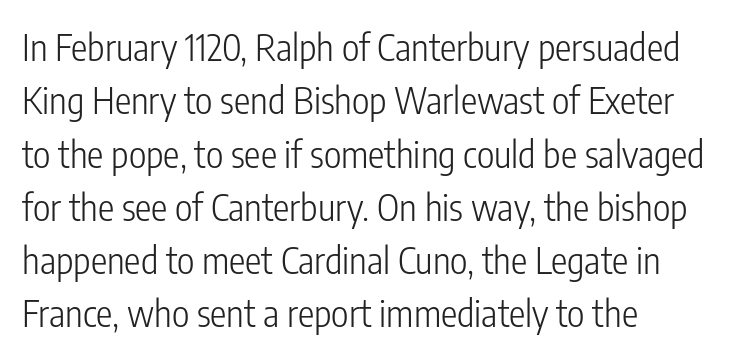
{"serif": "no", "italic": "no", "bold": "no", "weight": "light", "width": "condensed", "stroke_contrast": "low", "x_height": "medium", "monospaced": "no", "underline": "no", "align": "left", "line_spacing": "normal", "line_spacing_ratio": 1.44, "letter_spacing": "normal", "letter_spacing_em": 0.0, "glyph_px": 37}
